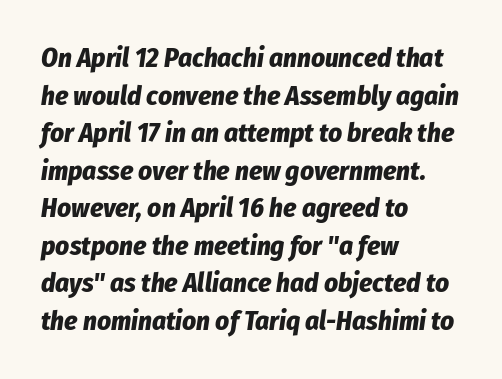
The image shows 27 px bold type, italic (leaning right); set left-aligned, normal line spacing (1.39x), normal letter spacing, not underlined.
